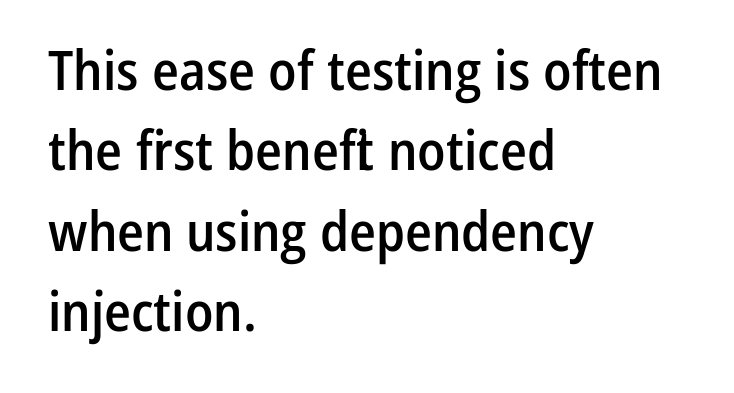
The image shows 55 px semibold, condensed sans-serif type, upright; set left-aligned, normal line spacing (1.46x), normal letter spacing, not underlined; low stroke contrast and a medium x-height.
